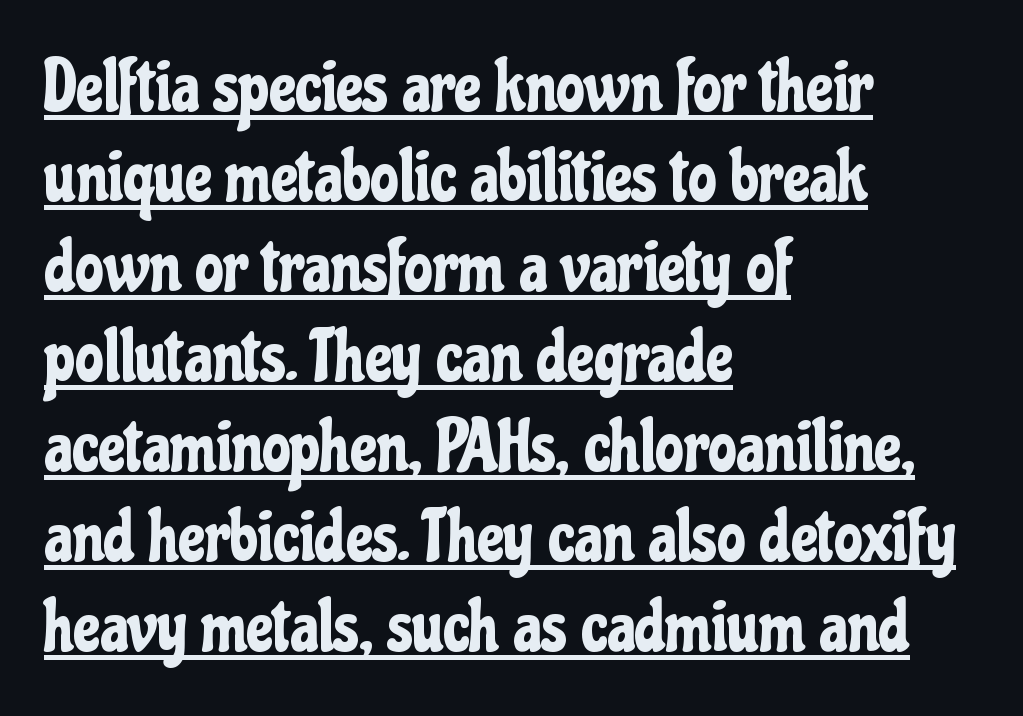
{"serif": "no", "italic": "no", "width": "condensed", "stroke_contrast": "low", "x_height": "medium", "monospaced": "no", "underline": "yes", "align": "left", "line_spacing": "normal", "line_spacing_ratio": 1.25, "letter_spacing": "normal", "letter_spacing_em": 0.0, "glyph_px": 72}
